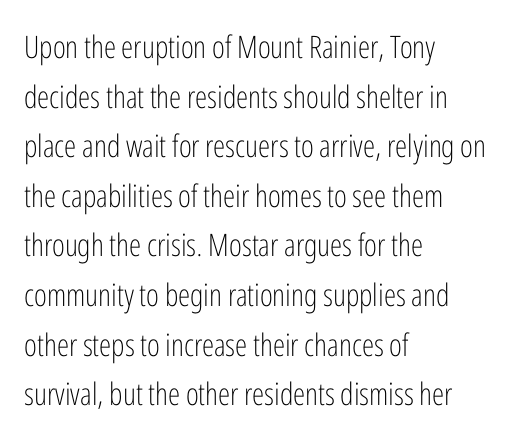
The image shows 31 px light, condensed sans-serif type, upright; set left-aligned, normal line spacing (1.6x), normal letter spacing, not underlined; low stroke contrast and a medium x-height.
